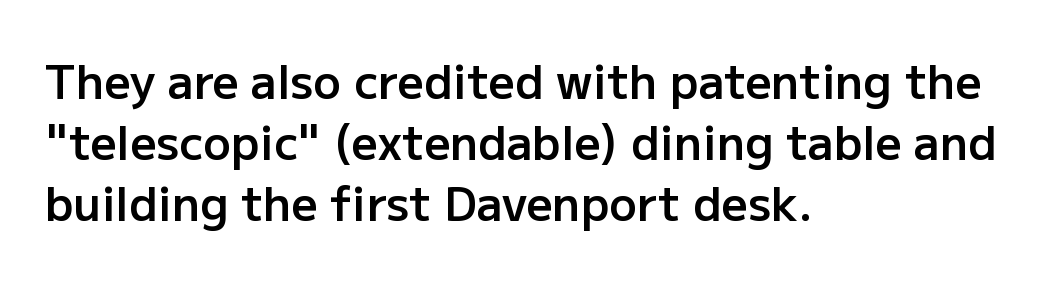
A typesetter would call this zero additional tracking. Looks like regular typesetting: each glyph gets only the width it needs. Nope, no serifs anywhere on these letters. The characters look somewhat weighty, a semibold short of true bold. Horizontal alignment here is leftward, the default for most running prose. This rendering features lettering with no underline.
